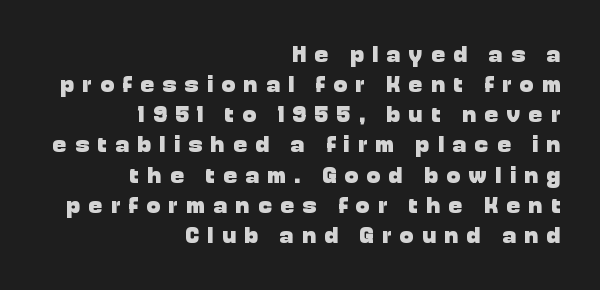
{"italic": "no", "bold": "yes", "underline": "no", "align": "right", "line_spacing": "normal", "line_spacing_ratio": 1.31, "letter_spacing": "wide", "letter_spacing_em": 0.37, "glyph_px": 23}
